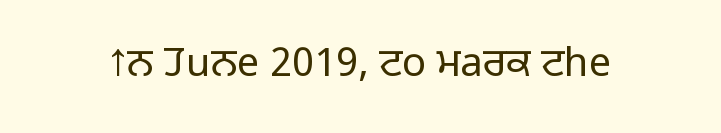
Do the characters align in a grid? No, the font is proportional. The letterforms sit shoulder to shoulder at normal distance. The typeface chosen for these lines omits serifs. Check the space under the baseline: it is left empty. Vertical stems look standard width or narrower in stroke. Designer's note — italics off, roman on.
